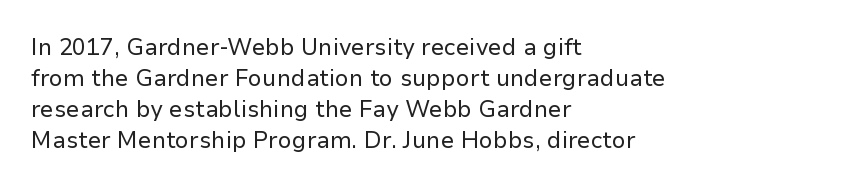
Posture: upright roman. The ragged edge is on the right, which tells us the setting is flush left. Reading down the column, the eye jumps a familiar distance to each next line. The specimen omits any rule beneath the text block's lines. The face looks like a standard text weight, possibly lighter.
